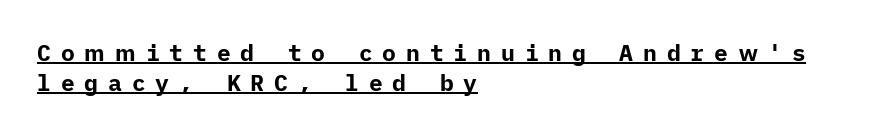
{"italic": "no", "bold": "yes", "underline": "yes", "align": "left", "line_spacing": "normal", "line_spacing_ratio": 1.29, "letter_spacing": "wide", "letter_spacing_em": 0.43, "glyph_px": 23}
